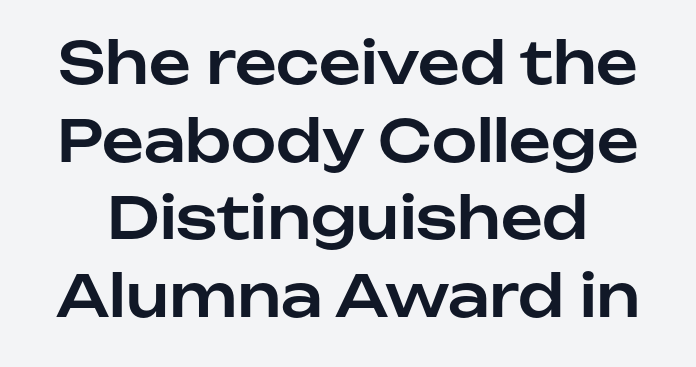
The space beneath each line is pristine and unruled. Letterform terminals end flat and unadorned throughout the passage. Ascenders rise straight up at ninety degrees. Varying glyph widths throughout — classic text-font behaviour. In terms of letterspacing, this is plain default setting. A normal amount of white space separates one row of letters from the next.
